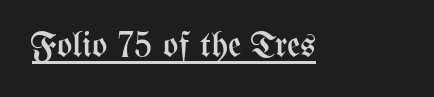
Q: Is the text bold? A: No.
Q: Is the text italic (slanted)? A: No, it is upright.
Q: Is the text underlined? A: Yes.
Q: Is the spacing between letters normal or unusually wide? A: Normal.
Q: Width (condensed, normal, or wide)? A: Condensed.
Q: Stroke contrast? A: Medium.
Q: x-height? A: Medium.
Q: Monospaced? A: No.
